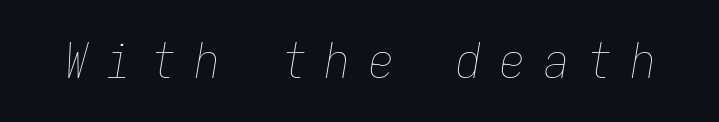
{"italic": "yes", "lean": "right", "slant_degrees": 9, "bold": "no", "weight": "thin", "width": "condensed", "stroke_contrast": "low", "x_height": "medium", "monospaced": "yes", "underline": "no", "letter_spacing": "wide", "letter_spacing_em": 0.39, "glyph_px": 49}
